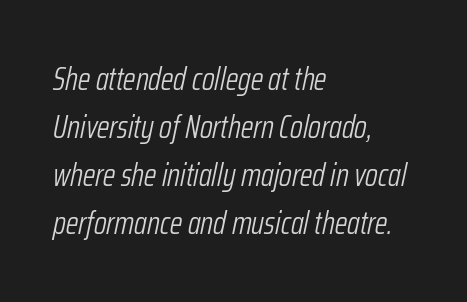
Q: Is the text bold? A: No.
Q: Is the text italic (slanted)? A: Yes, it leans right by about 12 degrees.
Q: Is the text underlined? A: No.
Q: How is the paragraph aligned? A: Left-aligned.
Q: Is the spacing between letters normal or unusually wide? A: Normal.
Q: Is the spacing between lines tight, normal or loose? A: Normal.
Q: Width (condensed, normal, or wide)? A: Condensed.
Q: Stroke contrast? A: Low.
Q: x-height? A: Medium.
Q: Monospaced? A: No.
